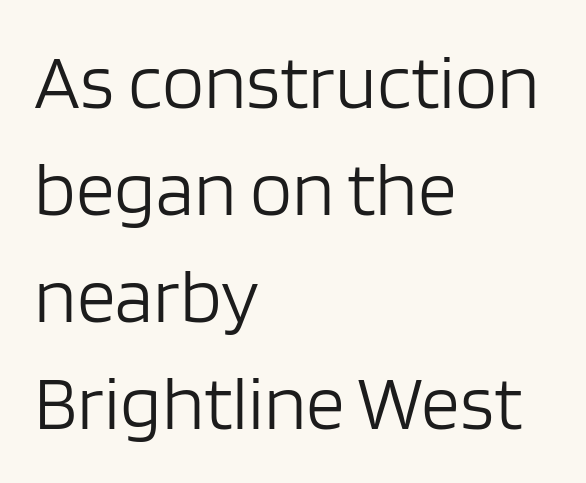
Q: Is the text bold? A: No.
Q: Is the text italic (slanted)? A: No, it is upright.
Q: Is the typeface a serif or a sans-serif typeface? A: Sans-serif.
Q: Is the text underlined? A: No.
Q: How is the paragraph aligned? A: Left-aligned.
Q: Is the spacing between letters normal or unusually wide? A: Normal.
Q: Is the spacing between lines tight, normal or loose? A: Normal.
Q: Width (condensed, normal, or wide)? A: Normal.
Q: Stroke contrast? A: Low.
Q: x-height? A: Large.
Q: Monospaced? A: No.
